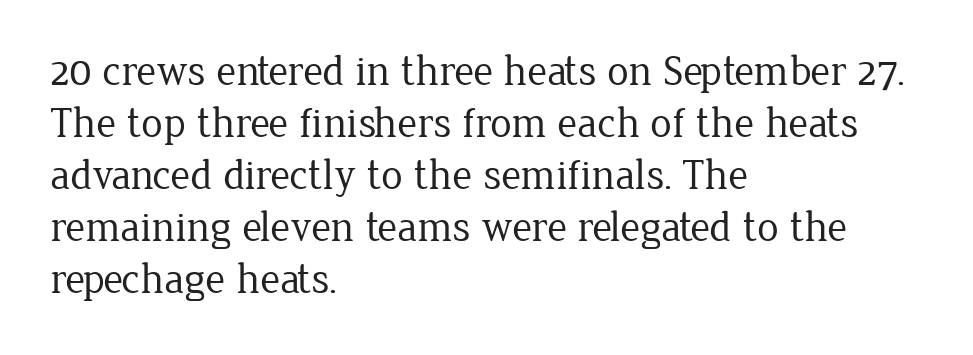
What stands out about the letter spacing? Nothing — it is the standard amount. Underline: absent. This rendering employs a face with finishing strokes, i.e., a serif. Does the copy run flush right? No — it runs flush left.
